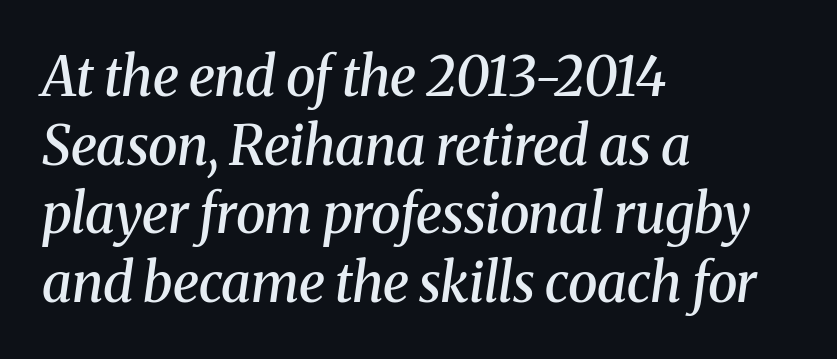
The image shows 54 px semibold serif type, italic (leaning right); set left-aligned, normal line spacing (1.27x), normal letter spacing, not underlined; medium stroke contrast and a medium x-height.
